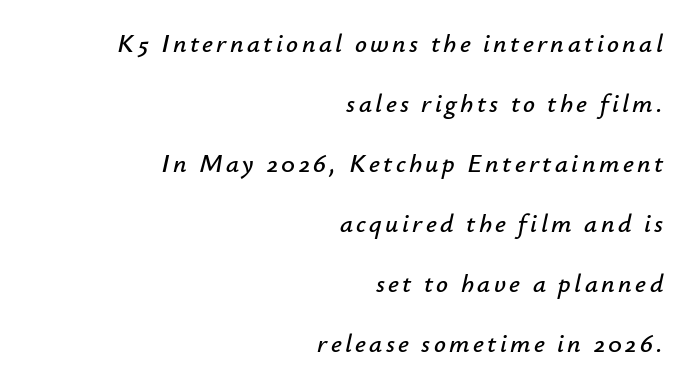
The image shows 26 px text type, italic (leaning right); set right-aligned, loose line spacing (2.31x), not underlined.
